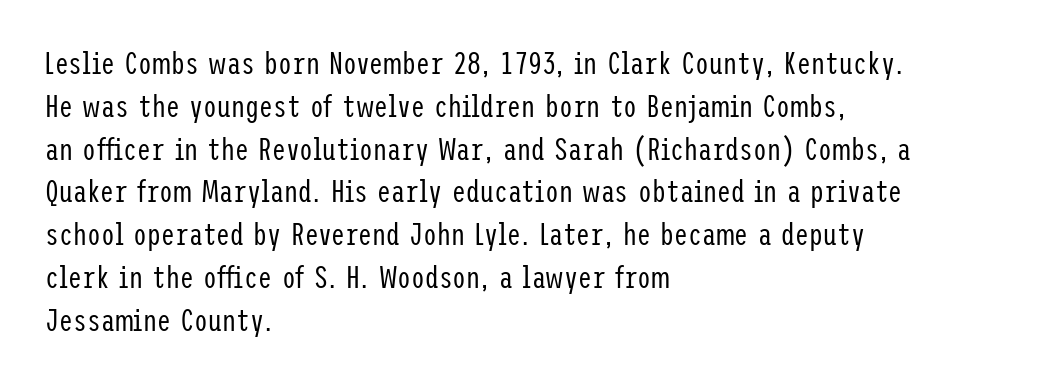
The image shows 31 px regular-weight, condensed sans-serif type, upright; set left-aligned, normal line spacing (1.38x), normal letter spacing, not underlined; low stroke contrast and a medium x-height.
